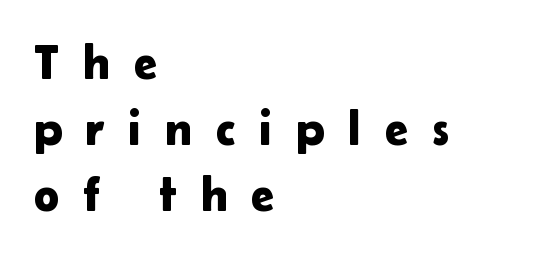
Q: Is the text italic (slanted)? A: No, it is upright.
Q: Is the typeface a serif or a sans-serif typeface? A: Sans-serif.
Q: Is the text underlined? A: No.
Q: How is the paragraph aligned? A: Left-aligned.
Q: Is the spacing between letters normal or unusually wide? A: Unusually wide.
Q: Is the spacing between lines tight, normal or loose? A: Normal.
Q: Width (condensed, normal, or wide)? A: Normal.
Q: Stroke contrast? A: Low.
Q: x-height? A: Medium.
Q: Monospaced? A: No.
